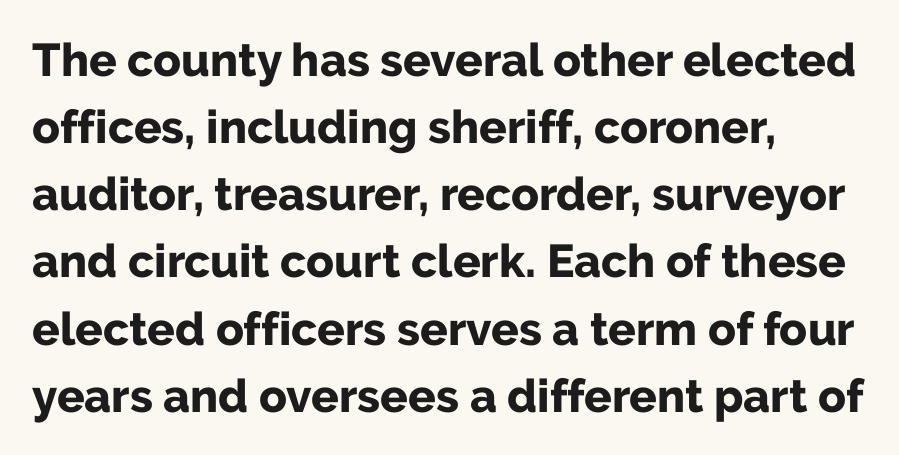
The image shows 46 px bold sans-serif type, upright; set left-aligned, normal line spacing (1.46x), normal letter spacing, not underlined; low stroke contrast and a medium x-height.
